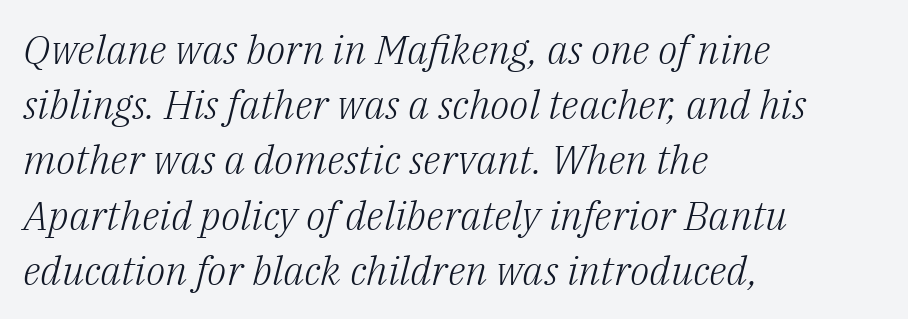
Q: Is the text bold? A: No.
Q: Is the text italic (slanted)? A: Yes, it leans right by about 14 degrees.
Q: Is the typeface a serif or a sans-serif typeface? A: Serif.
Q: Is the text underlined? A: No.
Q: How is the paragraph aligned? A: Left-aligned.
Q: Is the spacing between letters normal or unusually wide? A: Normal.
Q: Is the spacing between lines tight, normal or loose? A: Normal.
Q: Width (condensed, normal, or wide)? A: Normal.
Q: Stroke contrast? A: Low.
Q: x-height? A: Medium.
Q: Monospaced? A: No.
